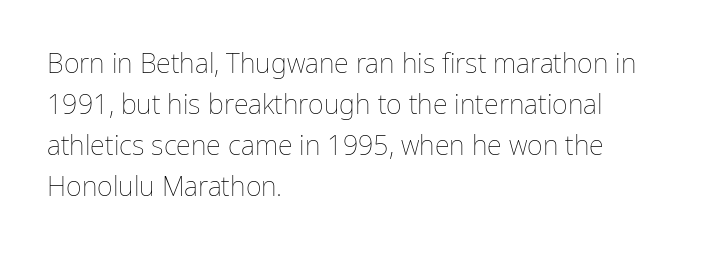
Q: Is the text bold? A: No.
Q: Is the text italic (slanted)? A: No, it is upright.
Q: Is the text underlined? A: No.
Q: How is the paragraph aligned? A: Left-aligned.
Q: Is the spacing between letters normal or unusually wide? A: Normal.
Q: Is the spacing between lines tight, normal or loose? A: Normal.
